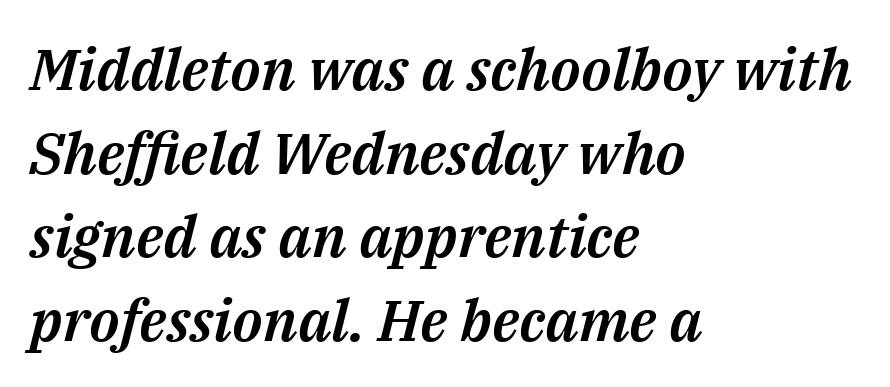
Regular leading. The compositor pushed each line to the left boundary. Do the characters align in a grid? No, the font is proportional. The axis of the letterforms is tilted away from vertical. The string is rendered with underlining switched off.
